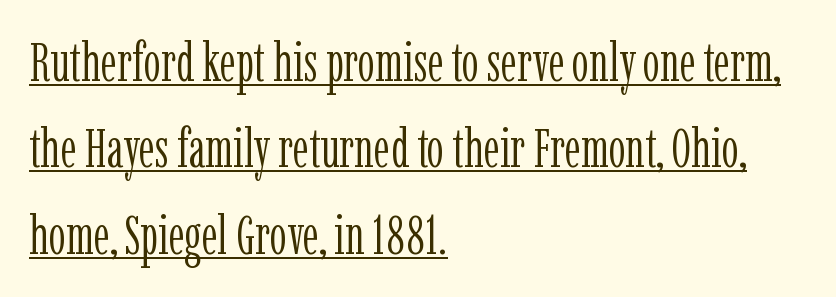
{"serif": "yes", "italic": "no", "bold": "no", "weight": "light", "width": "condensed", "stroke_contrast": "low", "x_height": "medium", "monospaced": "no", "underline": "yes", "align": "left", "line_spacing": "normal", "line_spacing_ratio": 1.6, "letter_spacing": "normal", "letter_spacing_em": 0.0, "glyph_px": 54}
